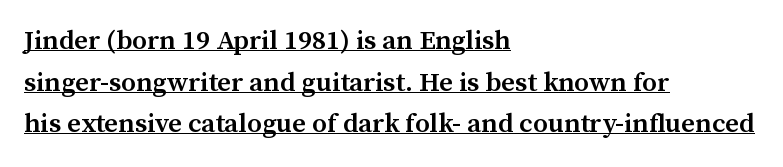
The image shows 27 px text type, upright; set left-aligned, normal line spacing (1.54x), normal letter spacing, underlined.
